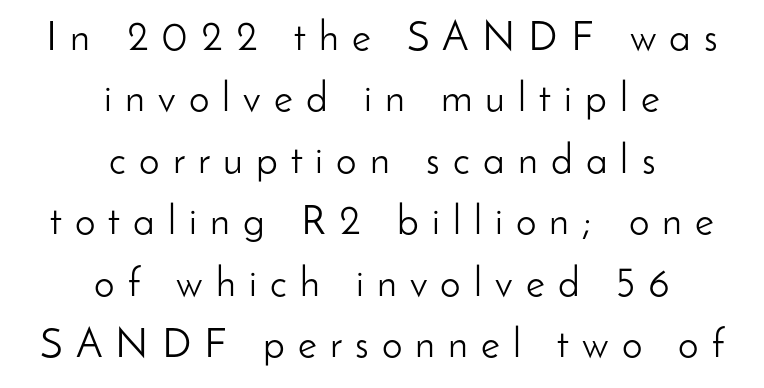
Q: Is the text bold? A: No.
Q: Is the text italic (slanted)? A: No, it is upright.
Q: Is the typeface a serif or a sans-serif typeface? A: Sans-serif.
Q: Is the text underlined? A: No.
Q: How is the paragraph aligned? A: Centered.
Q: Is the spacing between letters normal or unusually wide? A: Unusually wide.
Q: Is the spacing between lines tight, normal or loose? A: Normal.
Q: Width (condensed, normal, or wide)? A: Normal.
Q: Stroke contrast? A: Low.
Q: x-height? A: Small.
Q: Monospaced? A: No.
